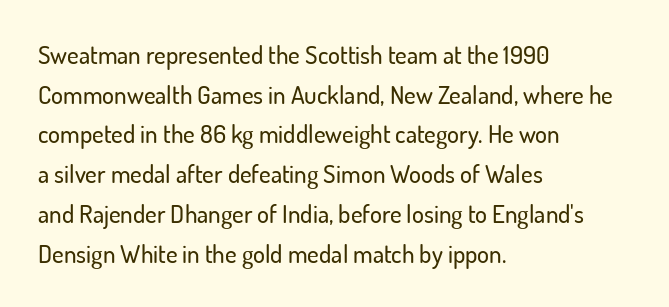
The image shows 25 px text type, upright; set left-aligned, normal line spacing (1.59x), normal letter spacing, not underlined.
